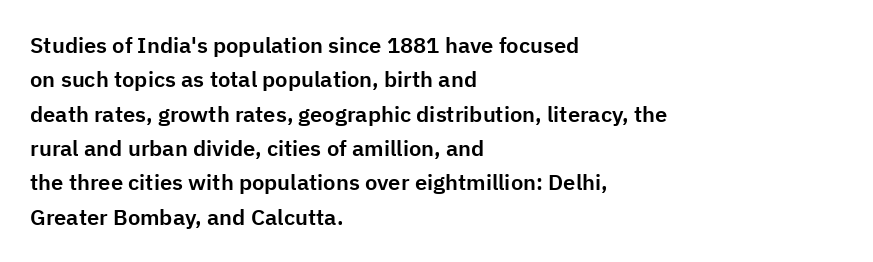
Q: Is the text italic (slanted)? A: No, it is upright.
Q: Is the text underlined? A: No.
Q: How is the paragraph aligned? A: Left-aligned.
Q: Is the spacing between letters normal or unusually wide? A: Normal.
Q: Is the spacing between lines tight, normal or loose? A: Normal.
